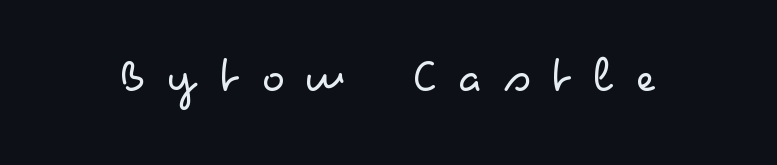
The image shows 54 px light, wide sans-serif type, upright; set unusually wide letter spacing (+0.38 em), not underlined; low stroke contrast and a small x-height.
